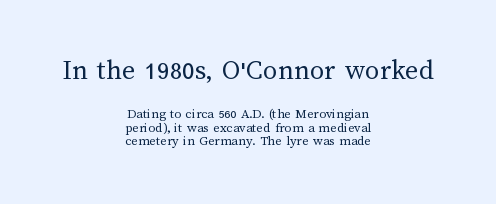
{"italic": "no", "bold": "no", "weight": "regular", "width": "normal", "stroke_contrast": "medium", "x_height": "medium", "monospaced": "no", "underline": "no", "align": "center", "line_spacing": "tight", "line_spacing_ratio": 0.97, "letter_spacing": "normal", "letter_spacing_em": 0.0, "larger_block": "first", "size_ratio": 2.07, "glyph_px": 29}
